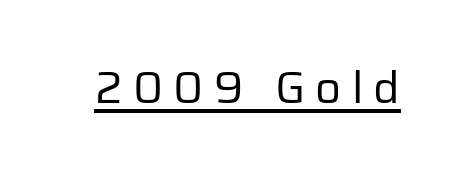
Letters have the restrained weight of plain body copy at most. Do the characters align in a grid? No, the font is proportional. Vertical strokes here are truly vertical. Tracking here is generous; glyphs stand well apart from one another. Check where the strokes stop: nothing finishes them off — pure sans. You can see a thin bar hugging the bottom of the glyphs.
